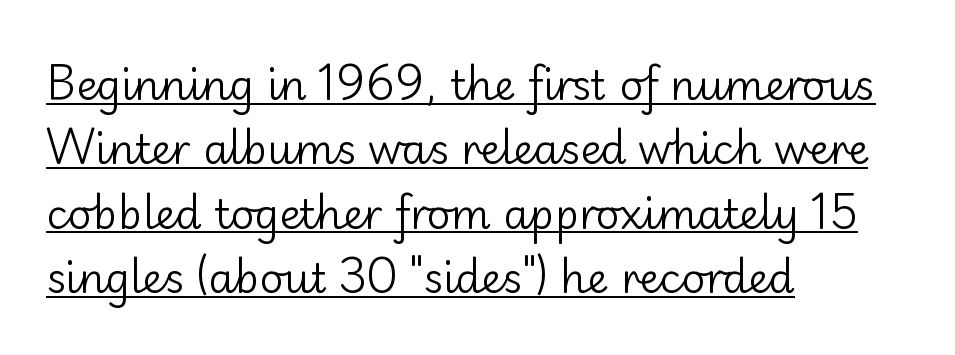
The image shows 41 px regular-weight sans-serif type, upright; set left-aligned, normal line spacing (1.57x), normal letter spacing, underlined; low stroke contrast and a small x-height.
